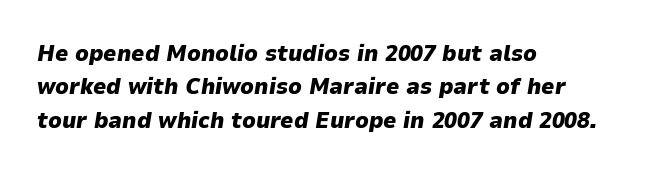
{"italic": "yes", "lean": "right", "slant_degrees": 9, "bold": "yes", "underline": "no", "align": "left", "line_spacing": "normal", "line_spacing_ratio": 1.45, "letter_spacing": "normal", "letter_spacing_em": 0.0, "glyph_px": 23}
